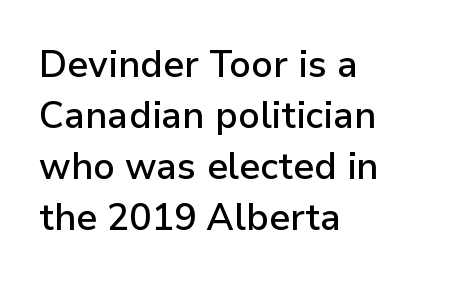
The image shows 37 px semibold sans-serif type, upright; set left-aligned, normal line spacing (1.38x), normal letter spacing, not underlined; low stroke contrast and a medium x-height.
